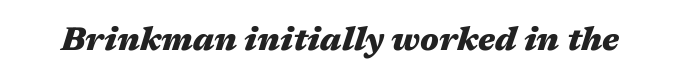
The image shows 33 px heavy, wide type, italic (leaning right); set normal letter spacing, not underlined; medium stroke contrast and a medium x-height.
